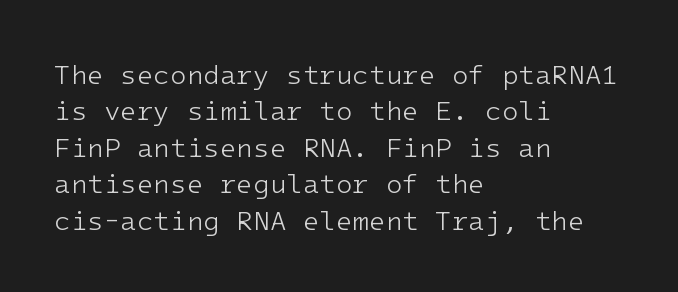
Q: Is the text bold? A: No.
Q: Is the text italic (slanted)? A: No, it is upright.
Q: Is the text underlined? A: No.
Q: How is the paragraph aligned? A: Left-aligned.
Q: Is the spacing between letters normal or unusually wide? A: Normal.
Q: Is the spacing between lines tight, normal or loose? A: Normal.
